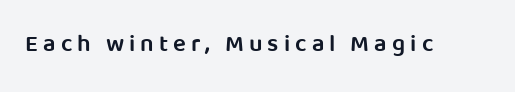
Q: Is the text bold? A: Semi-bold.
Q: Is the text italic (slanted)? A: No, it is upright.
Q: Is the text underlined? A: No.
Q: Is the spacing between letters normal or unusually wide? A: Unusually wide.
